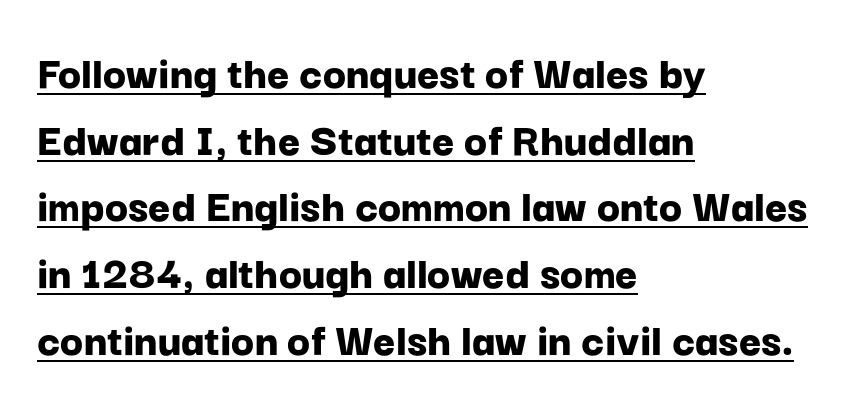
Q: Is the text bold? A: Yes.
Q: Is the text italic (slanted)? A: No, it is upright.
Q: Is the typeface a serif or a sans-serif typeface? A: Sans-serif.
Q: Is the text underlined? A: Yes.
Q: How is the paragraph aligned? A: Left-aligned.
Q: Is the spacing between letters normal or unusually wide? A: Normal.
Q: Is the spacing between lines tight, normal or loose? A: Normal.
Q: Width (condensed, normal, or wide)? A: Normal.
Q: Stroke contrast? A: Low.
Q: x-height? A: Medium.
Q: Monospaced? A: No.
